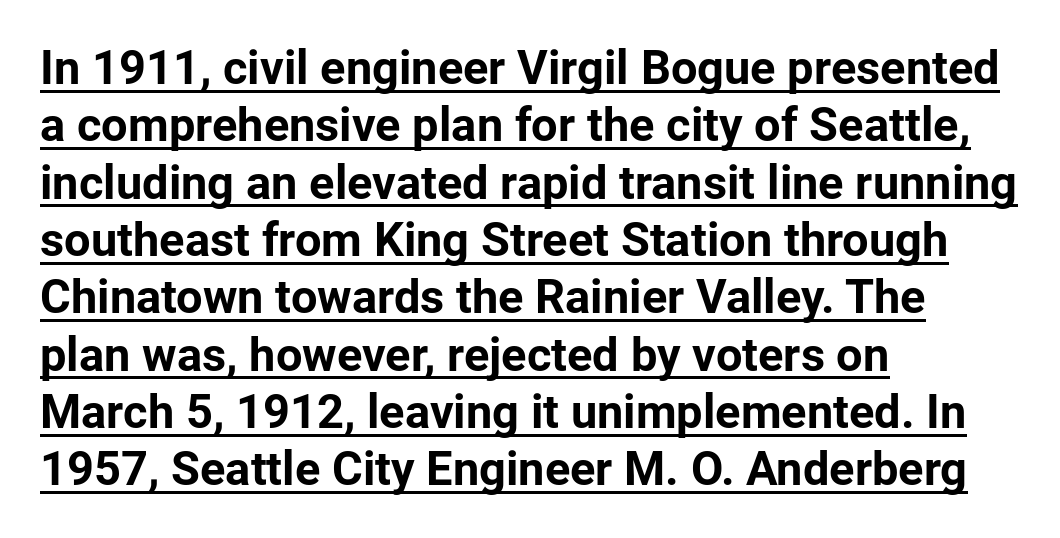
The image shows 47 px bold sans-serif type, upright; set left-aligned, line spacing 1.22x, normal letter spacing, underlined; low stroke contrast and a medium x-height.
